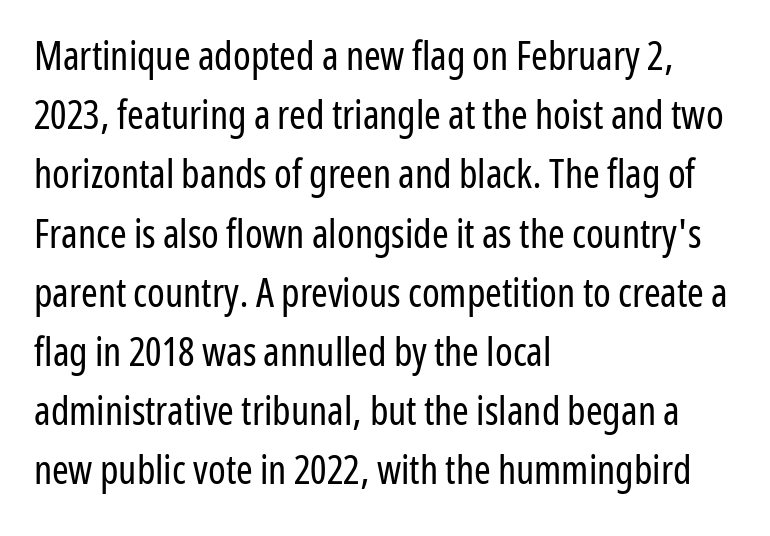
Q: Is the text bold? A: No.
Q: Is the text italic (slanted)? A: No, it is upright.
Q: Is the typeface a serif or a sans-serif typeface? A: Sans-serif.
Q: Is the text underlined? A: No.
Q: How is the paragraph aligned? A: Left-aligned.
Q: Is the spacing between letters normal or unusually wide? A: Normal.
Q: Is the spacing between lines tight, normal or loose? A: Normal.
Q: Width (condensed, normal, or wide)? A: Condensed.
Q: Stroke contrast? A: Low.
Q: x-height? A: Medium.
Q: Monospaced? A: No.
